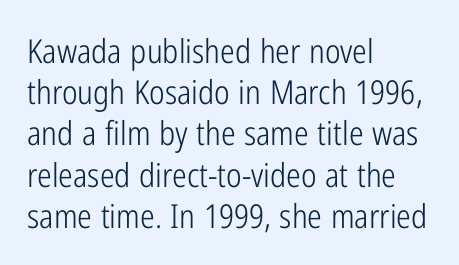
Q: Is the text bold? A: No.
Q: Is the text italic (slanted)? A: No, it is upright.
Q: Is the typeface a serif or a sans-serif typeface? A: Sans-serif.
Q: Is the text underlined? A: No.
Q: How is the paragraph aligned? A: Left-aligned.
Q: Is the spacing between letters normal or unusually wide? A: Normal.
Q: Is the spacing between lines tight, normal or loose? A: Normal.
Q: Width (condensed, normal, or wide)? A: Condensed.
Q: Stroke contrast? A: Low.
Q: x-height? A: Medium.
Q: Monospaced? A: No.
